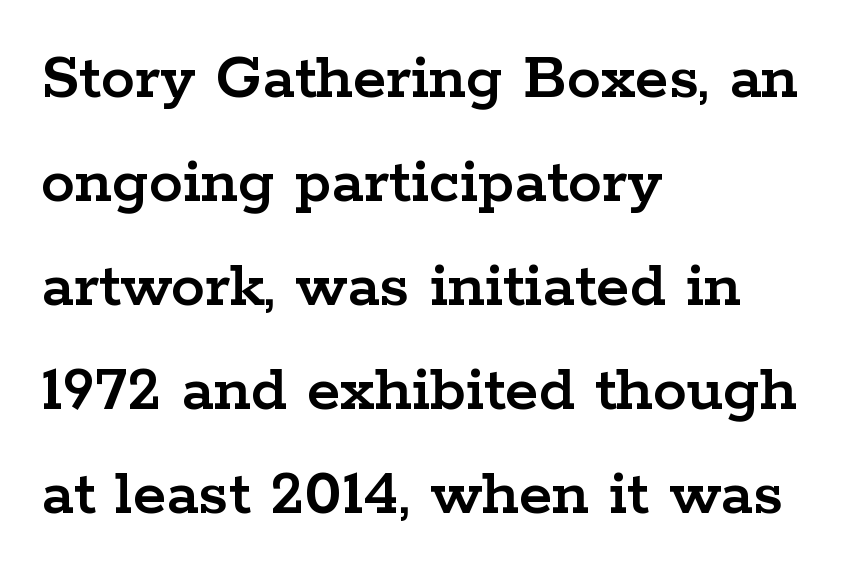
The image shows 68 px wide serif type, upright; set left-aligned, normal line spacing (1.53x), normal letter spacing, not underlined; low stroke contrast and a medium x-height.
